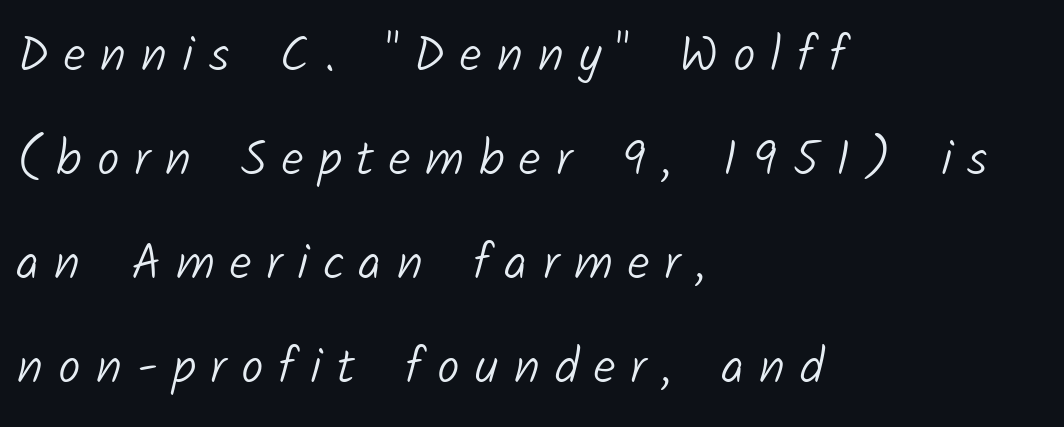
Q: Is the text bold? A: No.
Q: Is the typeface a serif or a sans-serif typeface? A: Sans-serif.
Q: Is the text underlined? A: No.
Q: How is the paragraph aligned? A: Left-aligned.
Q: Is the spacing between letters normal or unusually wide? A: Unusually wide.
Q: Is the spacing between lines tight, normal or loose? A: Loose.
Q: Width (condensed, normal, or wide)? A: Normal.
Q: Stroke contrast? A: Low.
Q: x-height? A: Medium.
Q: Monospaced? A: No.
